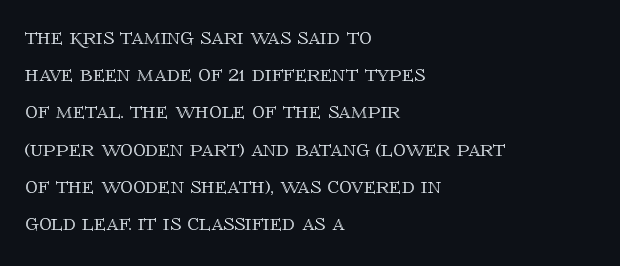
The image shows 25 px text type, upright; set left-aligned, normal line spacing (1.49x), normal letter spacing, not underlined.
